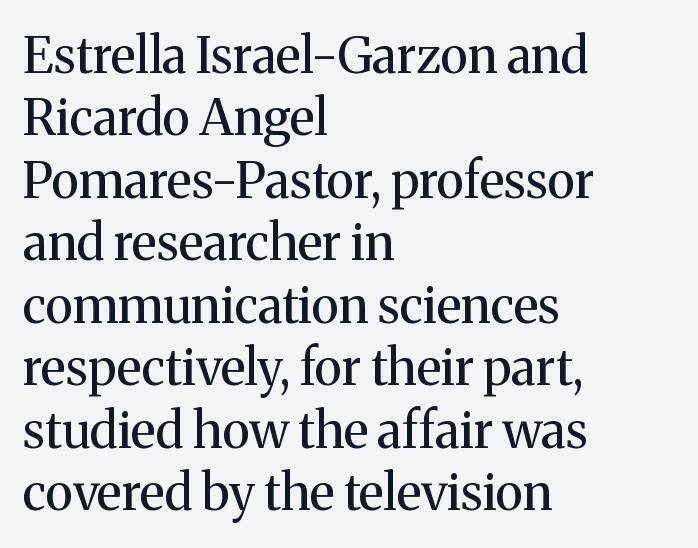
{"serif": "yes", "italic": "no", "bold": "no", "weight": "regular", "width": "normal", "stroke_contrast": "medium", "x_height": "medium", "monospaced": "no", "underline": "no", "align": "left", "line_spacing": "normal", "line_spacing_ratio": 1.25, "letter_spacing": "normal", "letter_spacing_em": 0.0, "glyph_px": 50}
